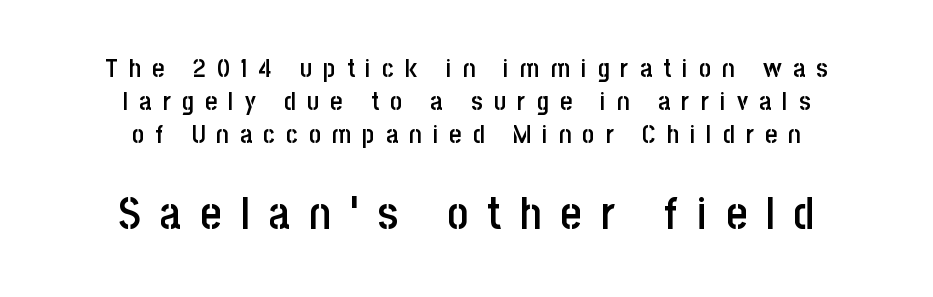
Proportional: the letters do not fall into vertical columns. Successive baselines arrive at the customary interval. The later block is typeset at a bigger size than the earlier block. The letters are spread apart with noticeably loose tracking. When letters stand straight like this, we call the style roman or upright. The typeface chosen for these lines omits serifs.
